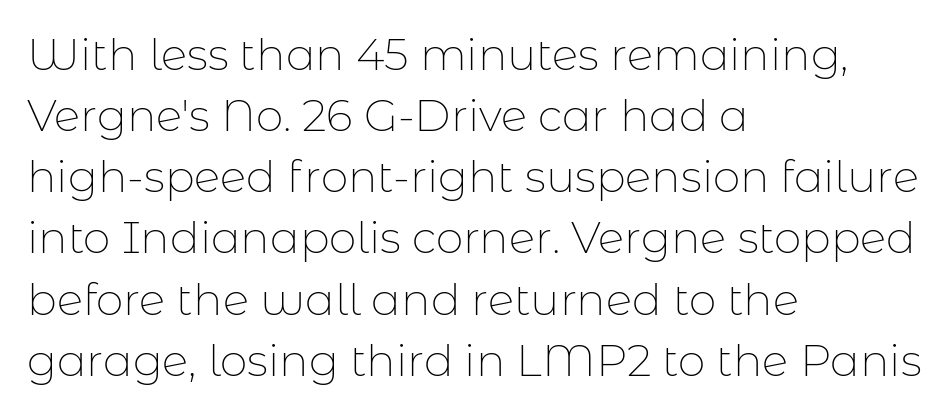
The image shows 44 px thin sans-serif type, upright; set left-aligned, normal line spacing (1.39x), normal letter spacing, not underlined; low stroke contrast and a medium x-height.
